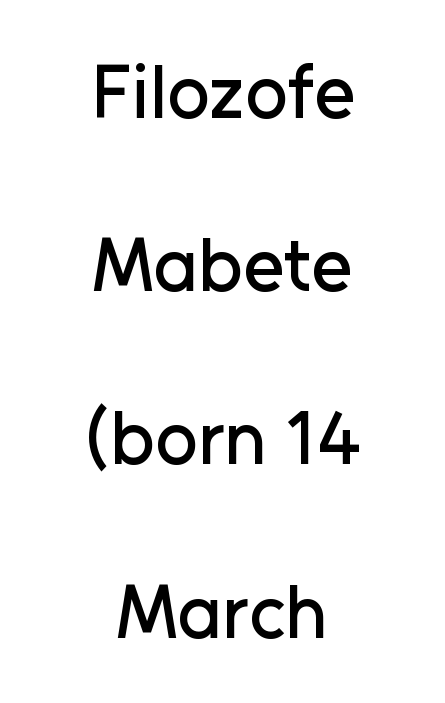
The tracking reads as untouched default to a designer's eye. Is the block centered? Yes — each line is placed symmetrically about the middle. The text was rendered using a sans face with plain stroke endings. The rendering uses a large line-height, opening up the rows. Note the varied advance widths — an 'i' is clearly narrower than an 'm'. Bare-footed words on every line.
